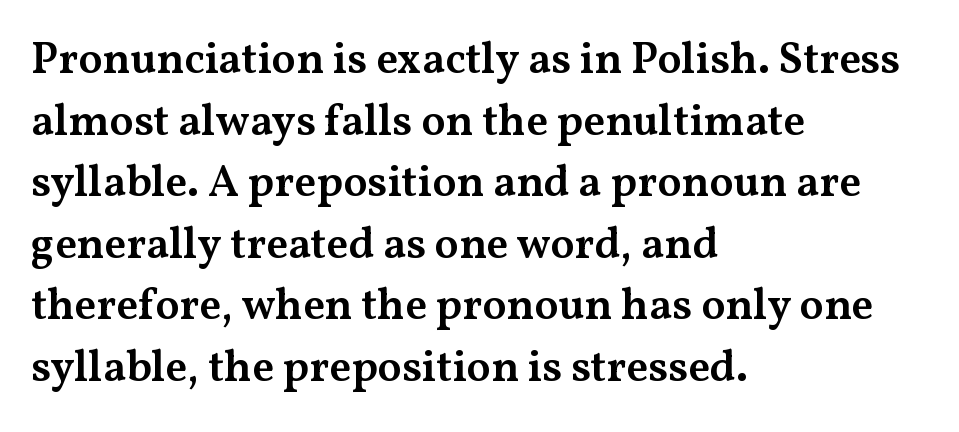
The image shows 44 px semibold, wide serif type, upright; set left-aligned, normal line spacing (1.4x), normal letter spacing, not underlined; medium stroke contrast and a medium x-height.
